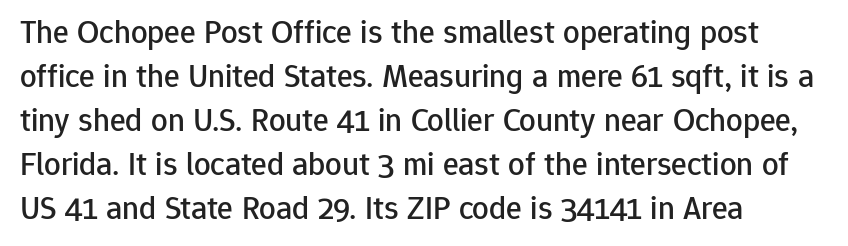
The image shows 33 px sans-serif type, upright; set left-aligned, normal line spacing (1.33x), normal letter spacing, not underlined; low stroke contrast and a medium x-height.
